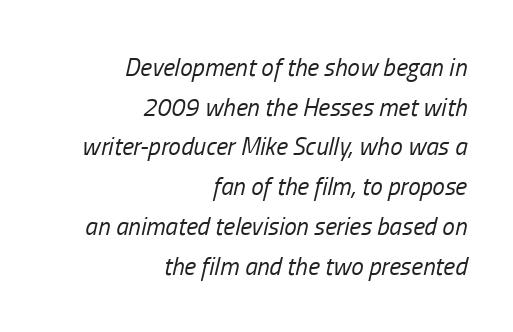
Q: Is the text bold? A: No.
Q: Is the text italic (slanted)? A: Yes, it leans right by about 13 degrees.
Q: Is the text underlined? A: No.
Q: How is the paragraph aligned? A: Right-aligned.
Q: Is the spacing between letters normal or unusually wide? A: Normal.
Q: Is the spacing between lines tight, normal or loose? A: Normal.
